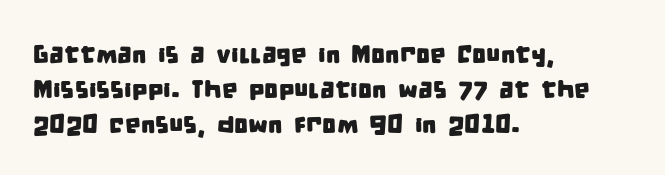
{"underline": "no", "align": "left", "line_spacing": "normal", "line_spacing_ratio": 1.4, "letter_spacing": "normal", "letter_spacing_em": 0.0, "glyph_px": 25}
